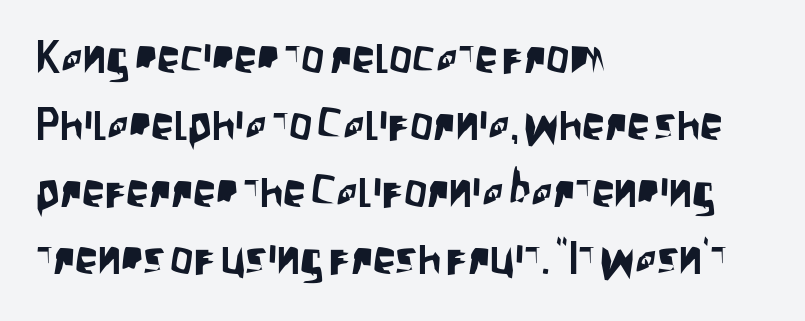
Just letters on the line, the space beneath them empty. The rendering shows plain stroke endings on the letterforms — a sans-serif design. Note the varied advance widths — an 'i' is clearly narrower than an 'm'. One glance says typical: line gaps are just what's usual. Is the letter spacing exaggerated? No — it looks like the ordinary default.
